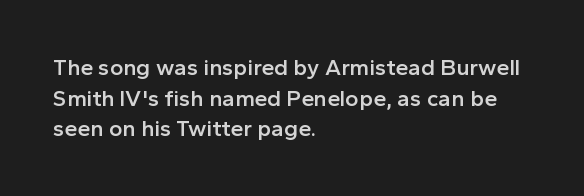
Q: Is the text bold? A: Semi-bold.
Q: Is the text italic (slanted)? A: No, it is upright.
Q: Is the text underlined? A: No.
Q: How is the paragraph aligned? A: Left-aligned.
Q: Is the spacing between letters normal or unusually wide? A: Normal.
Q: Is the spacing between lines tight, normal or loose? A: Normal.
